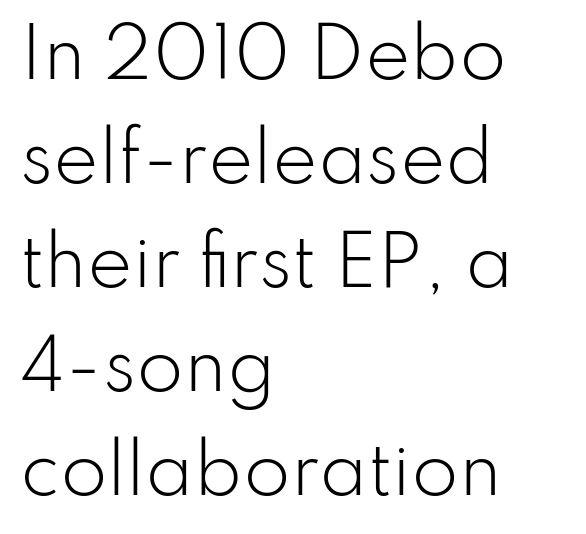
{"serif": "no", "italic": "no", "bold": "no", "weight": "light", "width": "normal", "stroke_contrast": "low", "x_height": "small", "monospaced": "no", "underline": "no", "align": "left", "line_spacing": "normal", "line_spacing_ratio": 1.53, "letter_spacing": "normal", "letter_spacing_em": 0.0, "glyph_px": 68}
